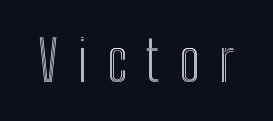
The image shows 55 px condensed type, upright; set unusually wide letter spacing (+0.35 em), not underlined; a medium x-height.
